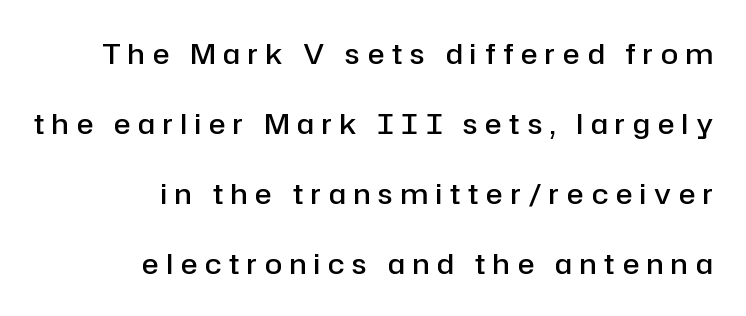
Widely set lines give the paragraph a tall, airy silhouette. A flush-right, rag-left setting is used for this passage. Letterform terminals end flat and unadorned throughout the passage. These lines were composed using upright roman letters. The sample has been set in demibold, a notch under bold.
